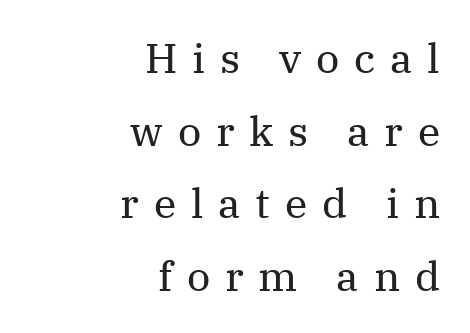
Proportional: the letters do not fall into vertical columns. Stem width sits at or under what a default text font uses. These lines stack with their right ends in a neat column. The font family rendered here belongs to the serif group. Characters follow at a spacing far wider than the type designer built in.
